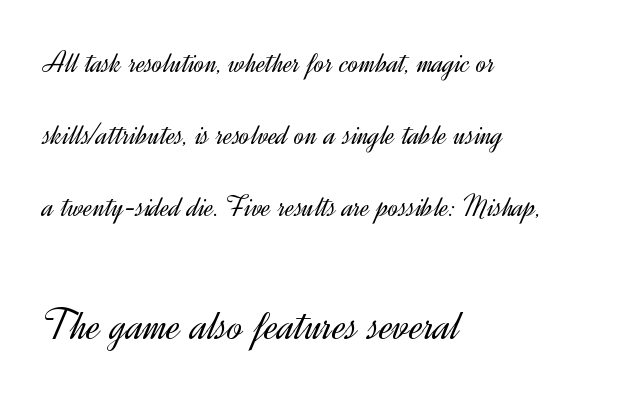
{"serif": "no", "bold": "no", "weight": "light", "width": "normal", "x_height": "small", "monospaced": "no", "underline": "no", "align": "left", "line_spacing": "loose", "line_spacing_ratio": 2.33, "letter_spacing": "normal", "letter_spacing_em": 0.0, "larger_block": "second", "size_ratio": 1.48, "glyph_px": 46}
